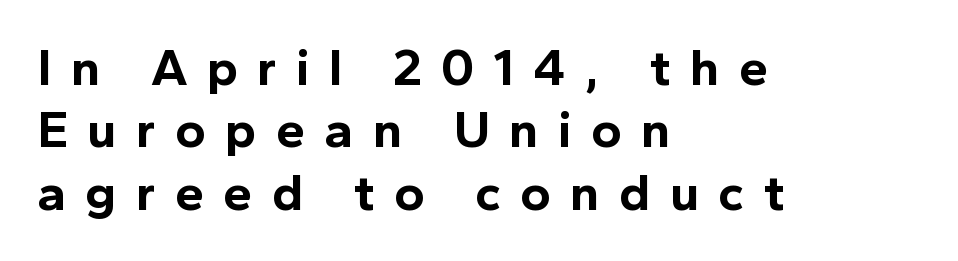
{"serif": "no", "italic": "no", "bold": "yes", "weight": "bold", "width": "normal", "x_height": "medium", "monospaced": "no", "underline": "no", "align": "left", "line_spacing_ratio": 1.2, "letter_spacing": "wide", "letter_spacing_em": 0.37, "glyph_px": 52}
